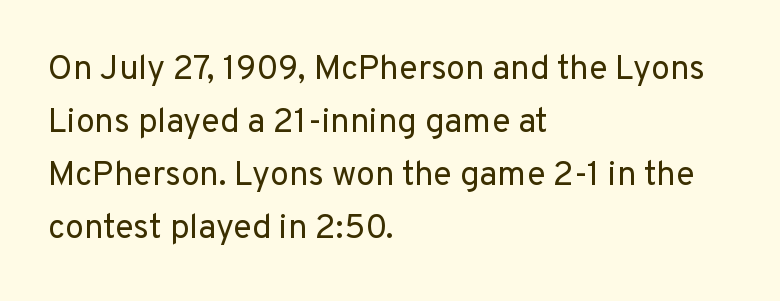
{"serif": "no", "italic": "no", "bold": "no", "weight": "regular", "width": "normal", "stroke_contrast": "low", "x_height": "medium", "monospaced": "no", "underline": "no", "align": "left", "line_spacing": "normal", "line_spacing_ratio": 1.56, "letter_spacing": "normal", "letter_spacing_em": 0.0, "glyph_px": 34}
